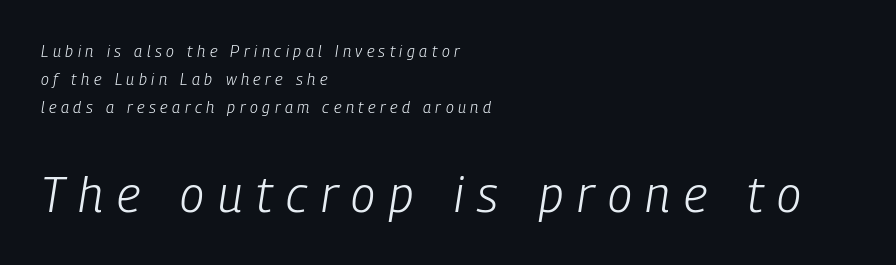
Q: Is the text bold? A: No.
Q: Is the text italic (slanted)? A: Yes, it leans right by about 9 degrees.
Q: Is the text underlined? A: No.
Q: How is the paragraph aligned? A: Left-aligned.
Q: Is the spacing between letters normal or unusually wide? A: Unusually wide.
Q: Which block of text is set in a larger size, the first (top) or the second (bottom)? A: The second (bottom) one.
Q: Width (condensed, normal, or wide)? A: Condensed.
Q: Stroke contrast? A: Low.
Q: x-height? A: Medium.
Q: Monospaced? A: No.
